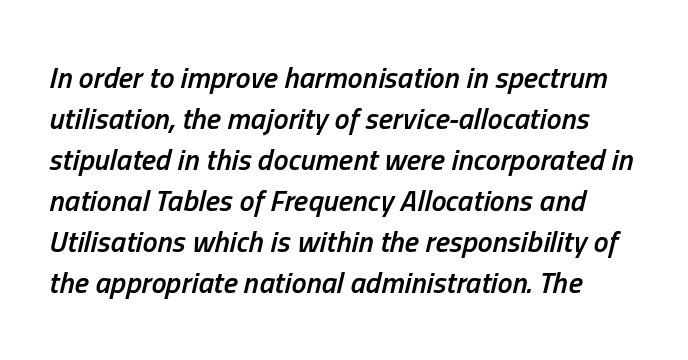
{"italic": "yes", "lean": "right", "slant_degrees": 13, "bold": "semi", "weight": "semibold", "width": "condensed", "stroke_contrast": "low", "x_height": "medium", "monospaced": "no", "underline": "no", "align": "left", "line_spacing": "normal", "line_spacing_ratio": 1.37, "letter_spacing": "normal", "letter_spacing_em": 0.0, "glyph_px": 30}
